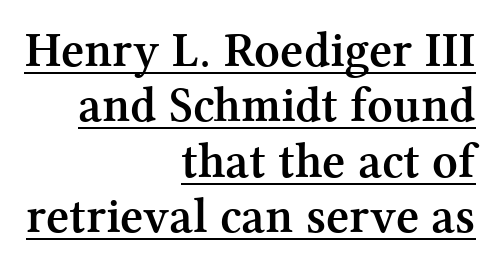
The image shows 50 px semibold serif type, upright; set right-aligned, tight line spacing (1.11x), normal letter spacing, underlined; medium stroke contrast and a medium x-height.
